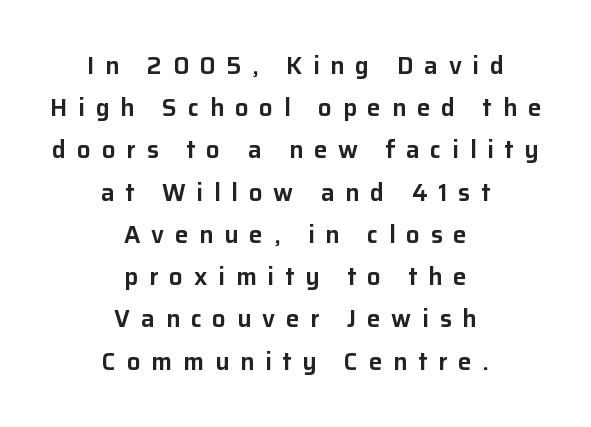
The letters are spread apart with noticeably loose tracking. Check under the words: just untouched page. Vertical strokes here are truly vertical. If you folded the block vertically in half, each line would mirror itself in length.
